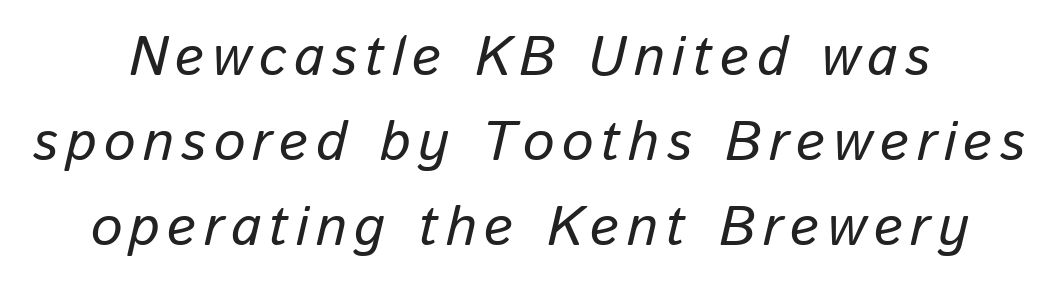
Vertically, the passage feels balanced, rows spaced as you'd expect. The passage shown is typed in a proportional face where columns would drift. If you drew a line through each stem, it would be angled. Decoration check: the copy has no underline.
